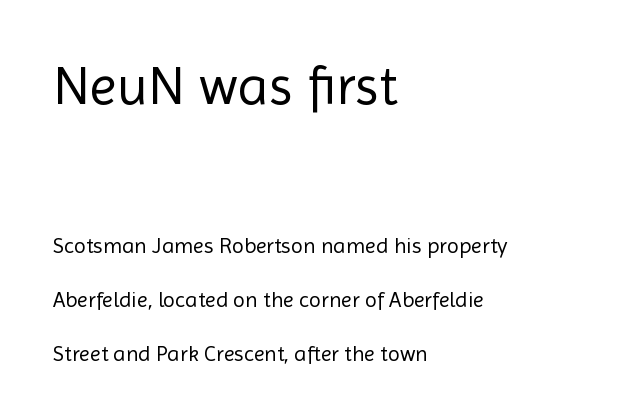
Ink coverage per letter is moderate at most. Note the varied advance widths — an 'i' is clearly narrower than an 'm'. The strip under each line holds only bare page. Left-aligned paragraph, ragged on the right. Caption: upper text group enlarged, lower text group reduced. Tall strokes in this sample are plumb rather than angled.
